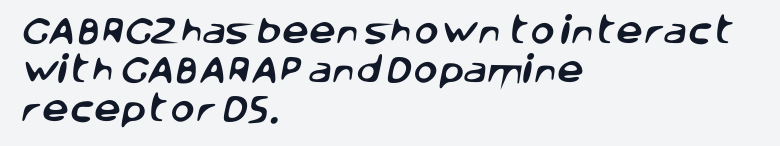
Q: Is the typeface a serif or a sans-serif typeface? A: Sans-serif.
Q: Is the text underlined? A: No.
Q: How is the paragraph aligned? A: Left-aligned.
Q: Is the spacing between letters normal or unusually wide? A: Normal.
Q: Is the spacing between lines tight, normal or loose? A: Normal.
Q: Width (condensed, normal, or wide)? A: Normal.
Q: Stroke contrast? A: Low.
Q: x-height? A: Large.
Q: Monospaced? A: No.
